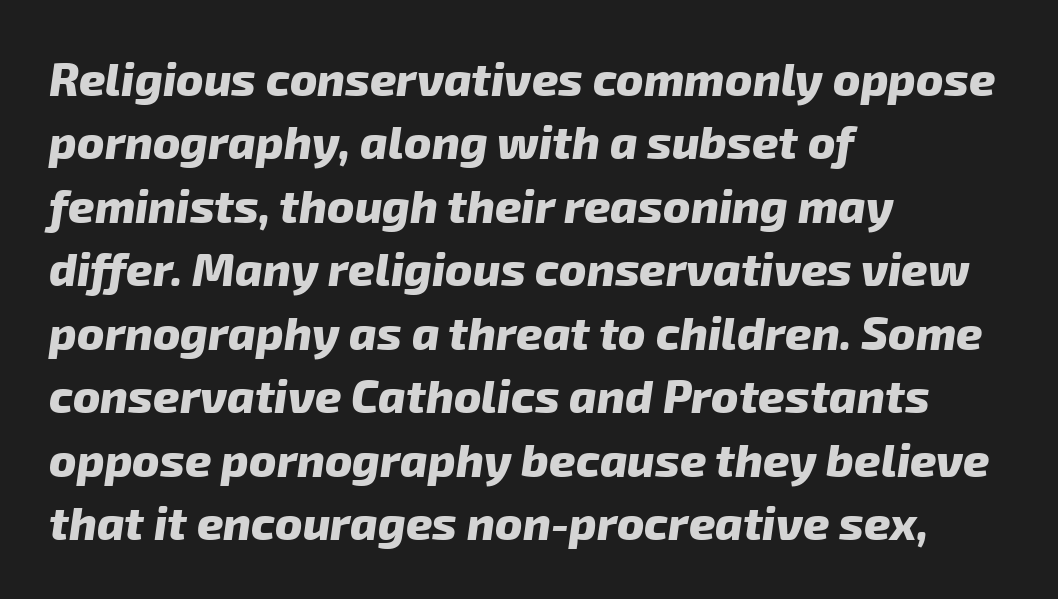
{"serif": "no", "bold": "yes", "weight": "heavy", "width": "normal", "stroke_contrast": "low", "x_height": "medium", "monospaced": "no", "underline": "no", "align": "left", "line_spacing": "normal", "line_spacing_ratio": 1.38, "letter_spacing": "normal", "letter_spacing_em": 0.0, "glyph_px": 46}
